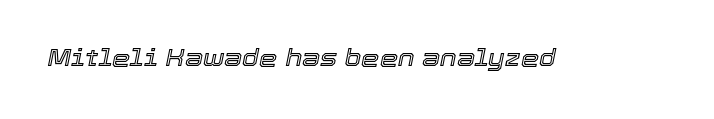
The image shows 23 px text type, italic (leaning right); set normal letter spacing, not underlined.
